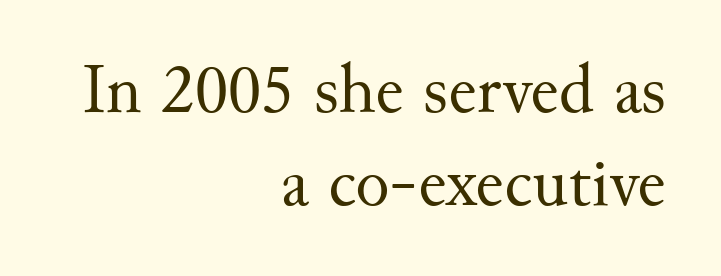
{"serif": "yes", "italic": "no", "bold": "no", "weight": "regular", "width": "normal", "stroke_contrast": "medium", "x_height": "small", "monospaced": "no", "underline": "no", "align": "right", "line_spacing": "normal", "line_spacing_ratio": 1.31, "letter_spacing": "normal", "letter_spacing_em": 0.0, "glyph_px": 71}
